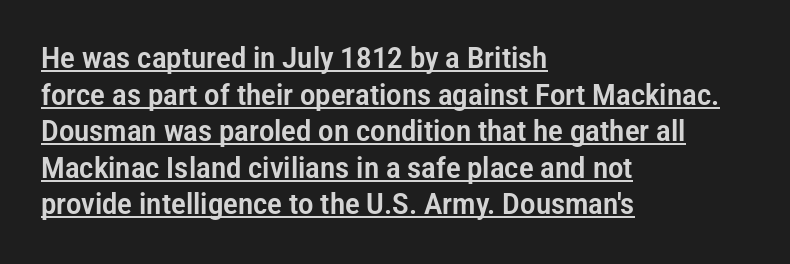
This is roman type, the default non-slanted kind. Varying glyph widths throughout — classic text-font behaviour. Visually the block forms a straight wall on the left and a jagged coastline on the right. Decoration check: the copy is underlined. Glyph-to-glyph distance matches everyday printed text. A normal amount of white space separates one row of letters from the next.
